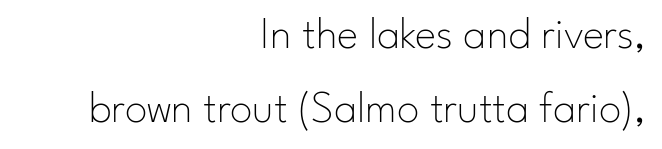
Nobody drew a line under any word here. The type is set solid horizontally, with unmodified tracking. Stems and bowls with no extra thickness — not bold. If you measured baseline to baseline, you'd find a middling distance. Serif or sans? Sans — the stroke terminals are bare.
